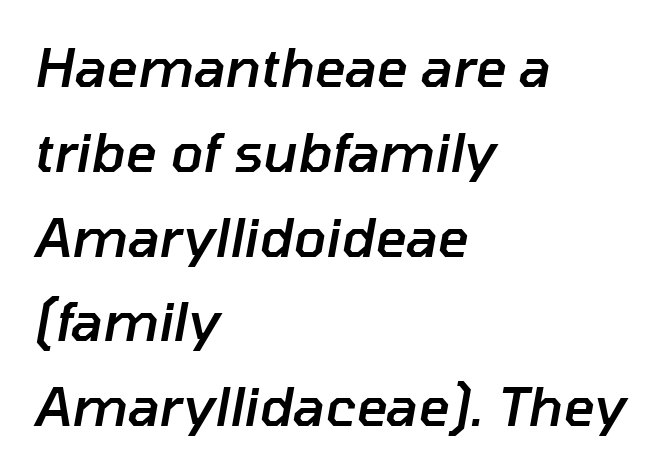
The image shows 54 px semibold type, italic (leaning right); set left-aligned, normal line spacing (1.57x), normal letter spacing, not underlined; low stroke contrast and a medium x-height.
